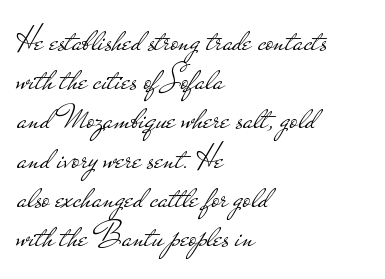
The image shows 36 px light, wide sans-serif type; set left-aligned, tight line spacing (1.09x), normal letter spacing, not underlined; low stroke contrast and a small x-height.
